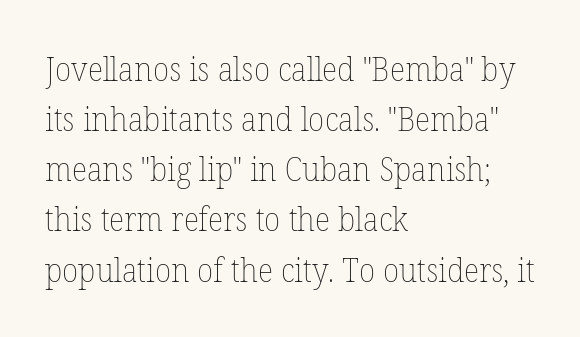
{"italic": "no", "bold": "no", "weight": "thin", "width": "normal", "stroke_contrast": "low", "x_height": "medium", "monospaced": "no", "underline": "no", "align": "left", "line_spacing": "normal", "line_spacing_ratio": 1.52, "letter_spacing": "normal", "letter_spacing_em": 0.0, "glyph_px": 33}
